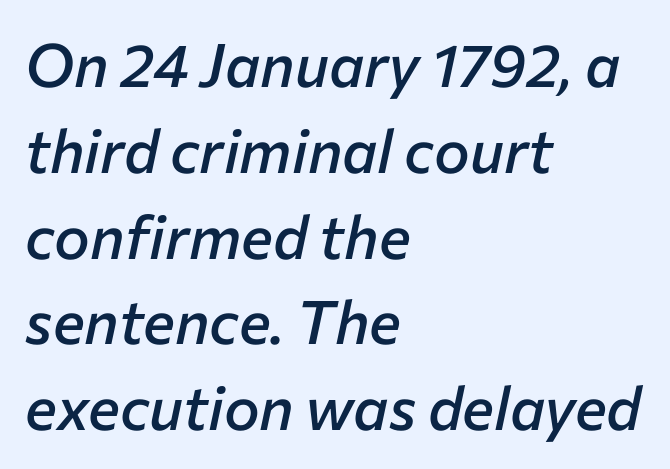
The image shows 60 px semibold type, italic (leaning right); set left-aligned, normal line spacing (1.43x), normal letter spacing, not underlined; low stroke contrast and a medium x-height.
